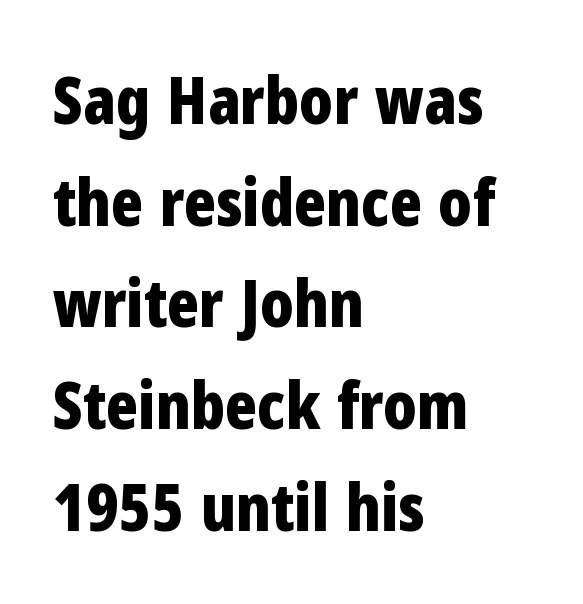
The image shows 66 px bold, condensed sans-serif type, upright; set left-aligned, normal line spacing (1.54x), normal letter spacing, not underlined; low stroke contrast and a medium x-height.
